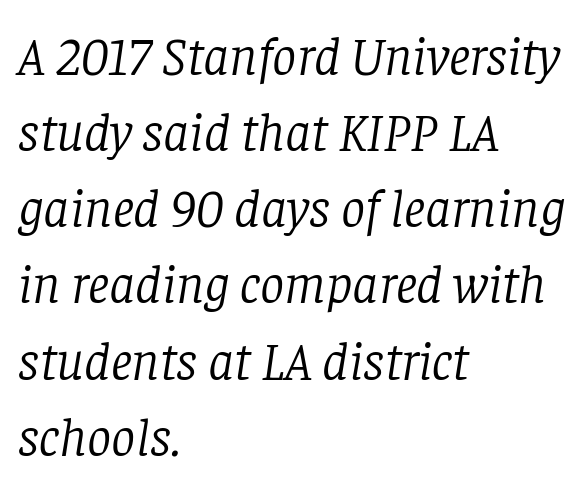
{"serif": "yes", "italic": "yes", "lean": "right", "slant_degrees": 8, "bold": "no", "weight": "light", "width": "normal", "stroke_contrast": "low", "x_height": "large", "monospaced": "no", "underline": "no", "align": "left", "line_spacing": "normal", "line_spacing_ratio": 1.41, "letter_spacing": "normal", "letter_spacing_em": 0.0, "glyph_px": 54}
